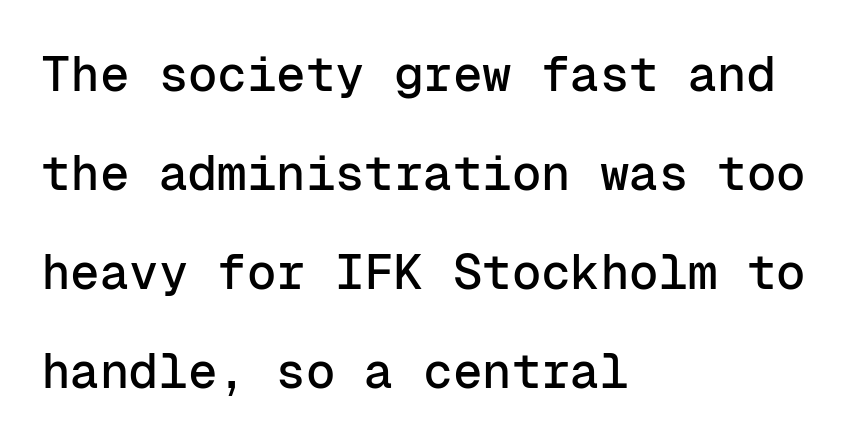
{"serif": "no", "italic": "no", "width": "normal", "stroke_contrast": "low", "x_height": "medium", "monospaced": "yes", "underline": "no", "align": "left", "line_spacing": "loose", "line_spacing_ratio": 2.02, "letter_spacing": "normal", "letter_spacing_em": 0.0, "glyph_px": 49}
